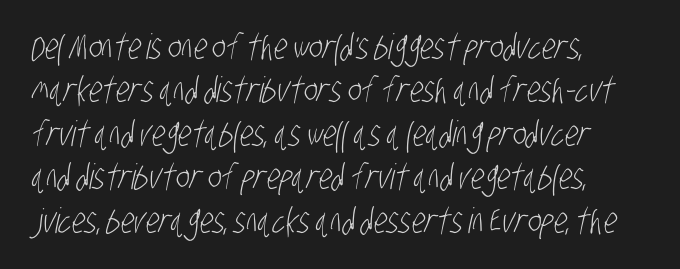
{"serif": "no", "bold": "no", "weight": "light", "width": "condensed", "stroke_contrast": "low", "x_height": "large", "monospaced": "no", "underline": "no", "align": "left", "line_spacing_ratio": 1.24, "letter_spacing": "normal", "letter_spacing_em": 0.0, "glyph_px": 35}
